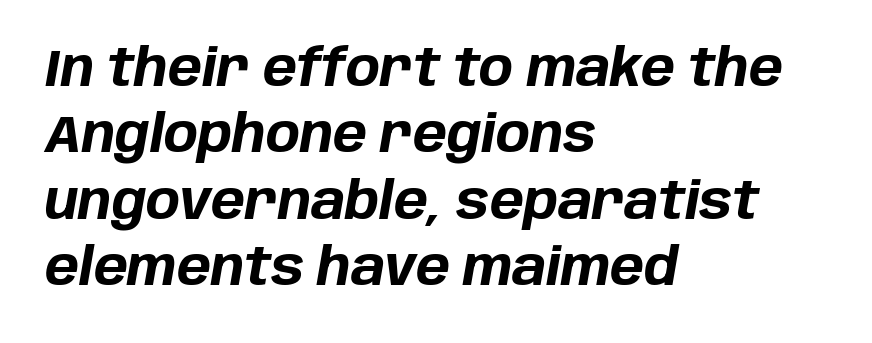
Do the characters align in a grid? No, the font is proportional. Every character sits at an angle, as italics do. The rendering anchors every line to the left-hand side. Underline: absent.
